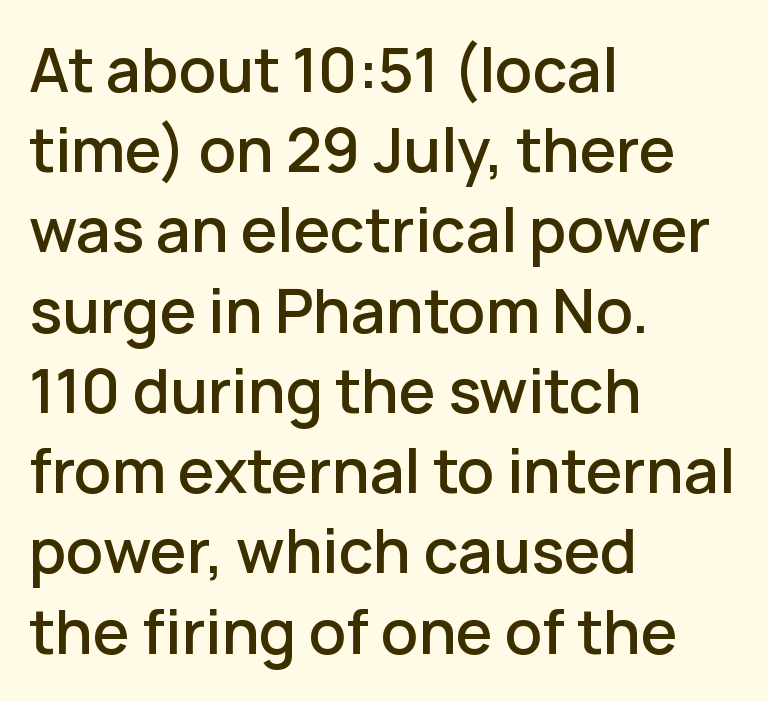
Q: Is the text bold? A: Semi-bold.
Q: Is the text italic (slanted)? A: No, it is upright.
Q: Is the typeface a serif or a sans-serif typeface? A: Sans-serif.
Q: Is the text underlined? A: No.
Q: How is the paragraph aligned? A: Left-aligned.
Q: Is the spacing between letters normal or unusually wide? A: Normal.
Q: Is the spacing between lines tight, normal or loose? A: Normal.
Q: Width (condensed, normal, or wide)? A: Normal.
Q: Stroke contrast? A: Low.
Q: x-height? A: Medium.
Q: Monospaced? A: No.
